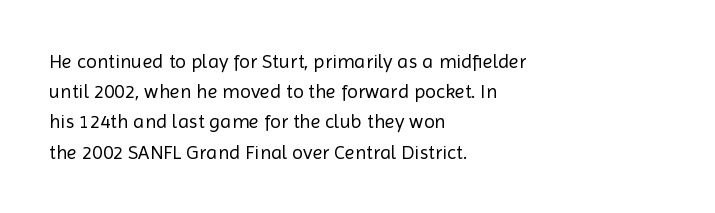
{"italic": "no", "bold": "no", "underline": "no", "align": "left", "line_spacing": "normal", "line_spacing_ratio": 1.51, "letter_spacing": "normal", "letter_spacing_em": 0.0, "glyph_px": 20}
